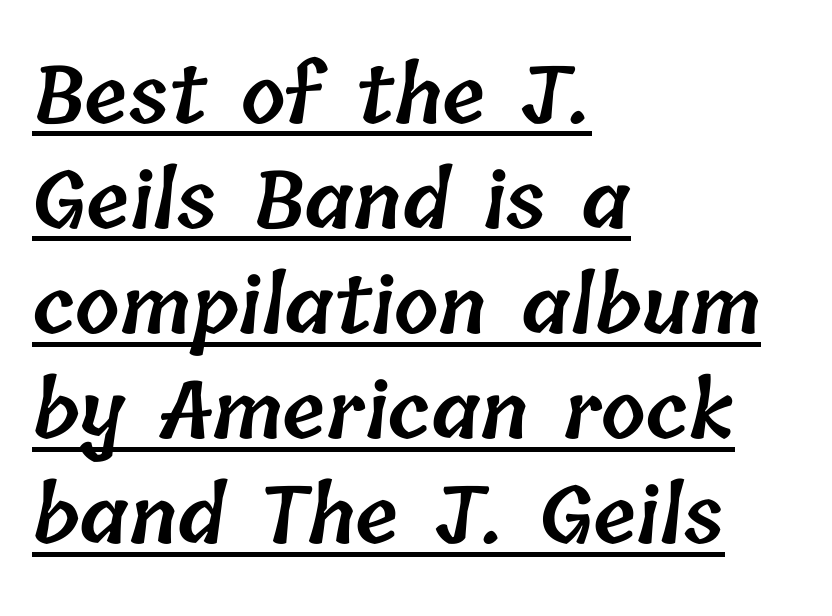
Q: Is the text bold? A: Semi-bold.
Q: Is the text underlined? A: Yes.
Q: How is the paragraph aligned? A: Left-aligned.
Q: Is the spacing between letters normal or unusually wide? A: Normal.
Q: Is the spacing between lines tight, normal or loose? A: Normal.
Q: Width (condensed, normal, or wide)? A: Normal.
Q: Stroke contrast? A: Low.
Q: x-height? A: Medium.
Q: Monospaced? A: No.
